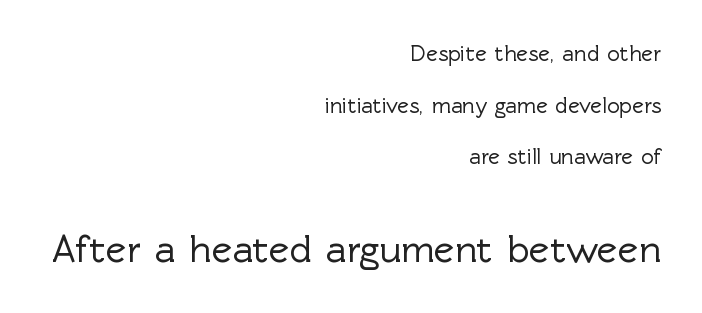
{"serif": "no", "italic": "no", "width": "normal", "x_height": "medium", "monospaced": "no", "underline": "no", "align": "right", "line_spacing": "loose", "line_spacing_ratio": 2.35, "letter_spacing": "normal", "letter_spacing_em": 0.0, "larger_block": "second", "size_ratio": 1.77, "glyph_px": 39}
